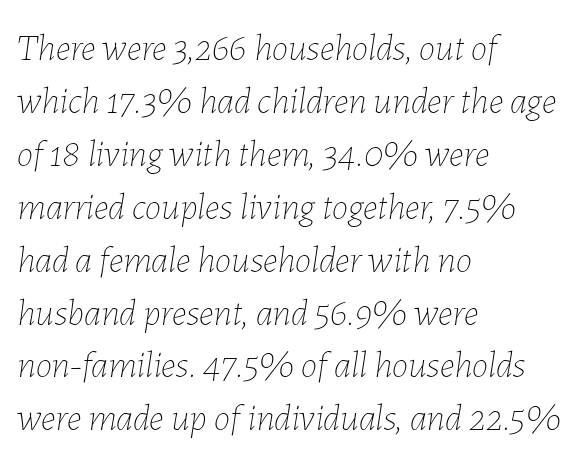
{"italic": "yes", "lean": "right", "slant_degrees": 7, "bold": "no", "weight": "thin", "width": "normal", "stroke_contrast": "low", "x_height": "medium", "monospaced": "no", "underline": "no", "align": "left", "line_spacing": "normal", "line_spacing_ratio": 1.43, "letter_spacing": "normal", "letter_spacing_em": 0.0, "glyph_px": 37}
